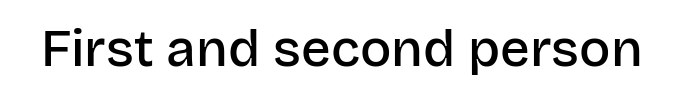
Q: Is the text bold? A: Semi-bold.
Q: Is the text italic (slanted)? A: No, it is upright.
Q: Is the typeface a serif or a sans-serif typeface? A: Sans-serif.
Q: Is the text underlined? A: No.
Q: Is the spacing between letters normal or unusually wide? A: Normal.
Q: Width (condensed, normal, or wide)? A: Normal.
Q: Stroke contrast? A: Low.
Q: x-height? A: Large.
Q: Monospaced? A: No.
